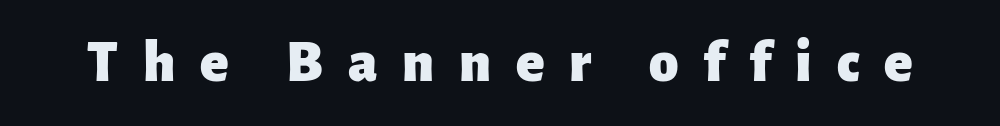
The image shows 59 px heavy sans-serif type, upright; set unusually wide letter spacing (+0.42 em), not underlined; low stroke contrast and a medium x-height.
